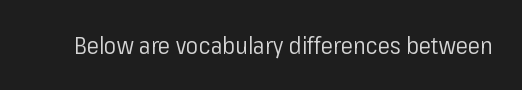
Q: Is the text bold? A: No.
Q: Is the text italic (slanted)? A: No, it is upright.
Q: Is the text underlined? A: No.
Q: Is the spacing between letters normal or unusually wide? A: Normal.
